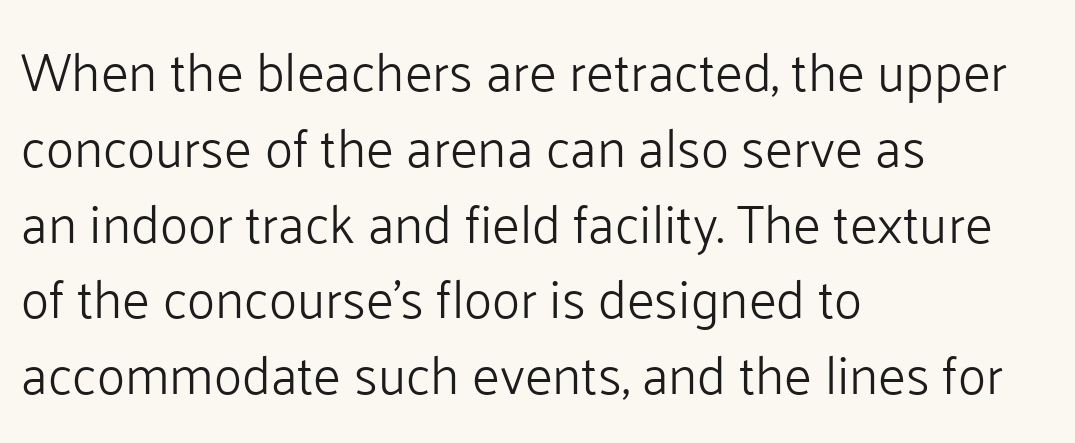
{"serif": "no", "italic": "no", "bold": "no", "weight": "light", "width": "normal", "stroke_contrast": "low", "x_height": "medium", "monospaced": "no", "underline": "no", "align": "left", "line_spacing": "normal", "line_spacing_ratio": 1.43, "letter_spacing": "normal", "letter_spacing_em": 0.0, "glyph_px": 53}
